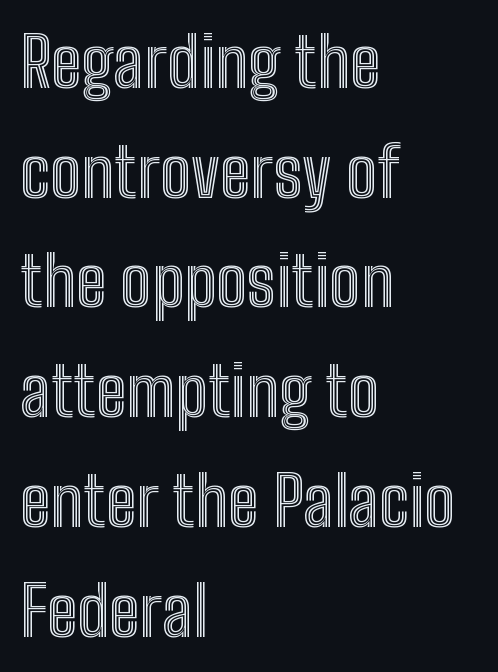
The image shows 69 px condensed type, upright; set left-aligned, normal line spacing (1.59x), normal letter spacing, not underlined; a medium x-height.
